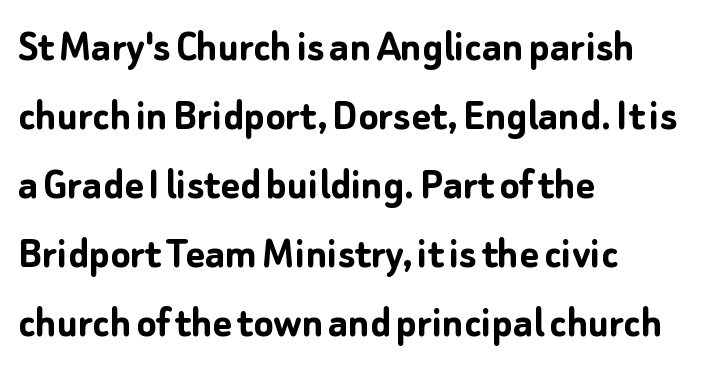
The image shows 46 px semibold sans-serif type, upright; set left-aligned, normal line spacing (1.5x), normal letter spacing, not underlined; low stroke contrast and a medium x-height.
